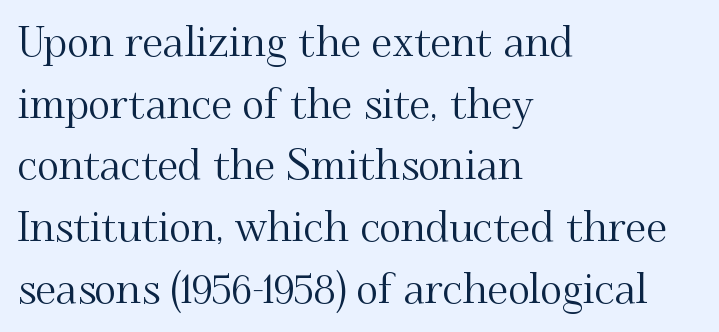
Q: Is the text italic (slanted)? A: No, it is upright.
Q: Is the typeface a serif or a sans-serif typeface? A: Serif.
Q: Is the text underlined? A: No.
Q: How is the paragraph aligned? A: Left-aligned.
Q: Is the spacing between letters normal or unusually wide? A: Normal.
Q: Is the spacing between lines tight, normal or loose? A: Normal.
Q: Width (condensed, normal, or wide)? A: Normal.
Q: Stroke contrast? A: Medium.
Q: x-height? A: Small.
Q: Monospaced? A: No.
